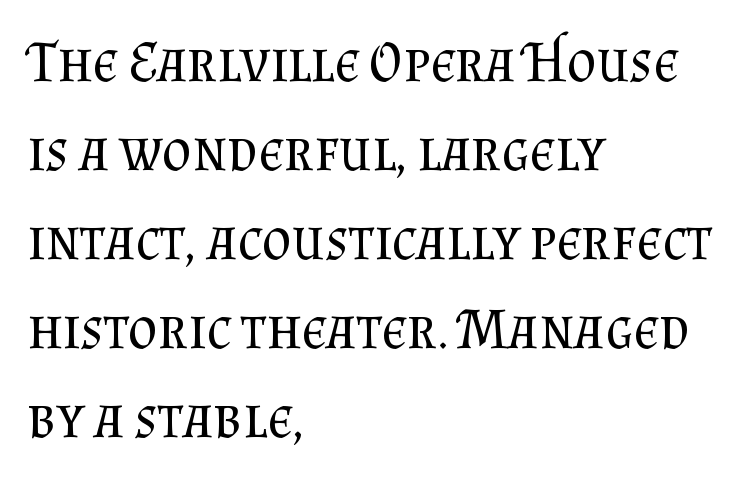
Q: Is the text bold? A: No.
Q: Is the text italic (slanted)? A: No, it is upright.
Q: Is the typeface a serif or a sans-serif typeface? A: Serif.
Q: Is the text underlined? A: No.
Q: How is the paragraph aligned? A: Left-aligned.
Q: Is the spacing between letters normal or unusually wide? A: Normal.
Q: Is the spacing between lines tight, normal or loose? A: Normal.
Q: Width (condensed, normal, or wide)? A: Normal.
Q: Stroke contrast? A: Medium.
Q: x-height? A: Small.
Q: Monospaced? A: No.
